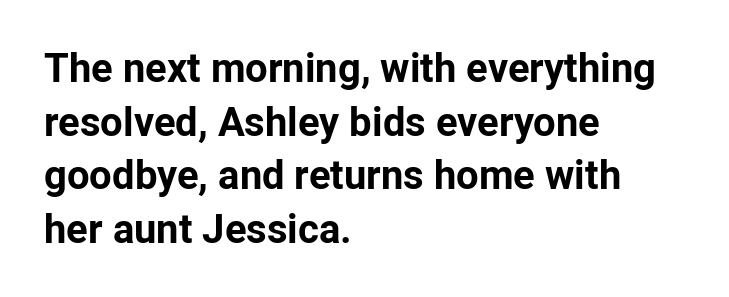
Q: Is the text bold? A: Yes.
Q: Is the text italic (slanted)? A: No, it is upright.
Q: Is the typeface a serif or a sans-serif typeface? A: Sans-serif.
Q: Is the text underlined? A: No.
Q: How is the paragraph aligned? A: Left-aligned.
Q: Is the spacing between letters normal or unusually wide? A: Normal.
Q: Is the spacing between lines tight, normal or loose? A: Normal.
Q: Width (condensed, normal, or wide)? A: Normal.
Q: Stroke contrast? A: Low.
Q: x-height? A: Medium.
Q: Monospaced? A: No.
